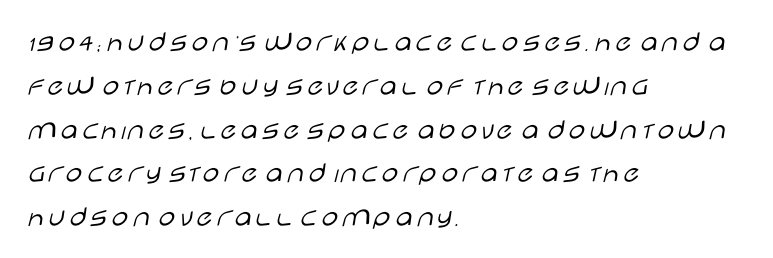
{"serif": "no", "bold": "no", "weight": "light", "width": "wide", "stroke_contrast": "low", "x_height": "large", "monospaced": "no", "underline": "no", "align": "left", "line_spacing": "normal", "line_spacing_ratio": 1.46, "letter_spacing": "normal", "letter_spacing_em": 0.0, "glyph_px": 30}
